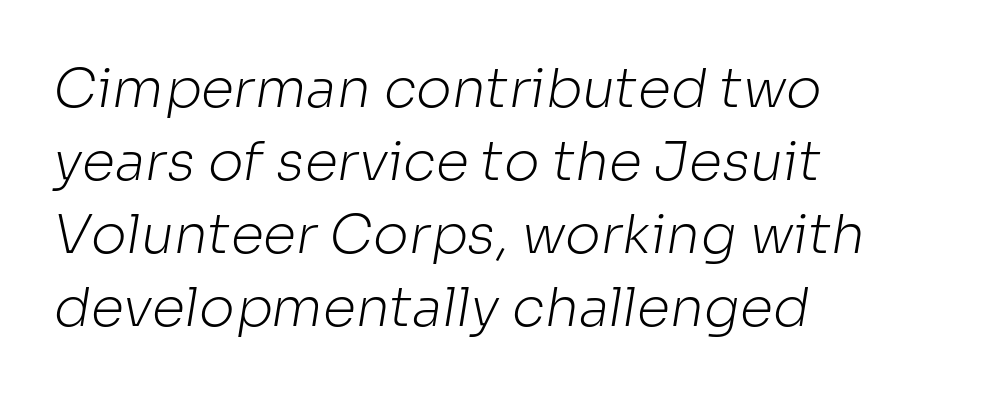
No chunkiness to these letters — they're not bold. Check the space under the baseline: it is left empty. The rendering anchors every line to the left-hand side. You could not count columns in this text — the font is proportionally spaced. A typesetter would call this leading conventional body-copy spacing.
